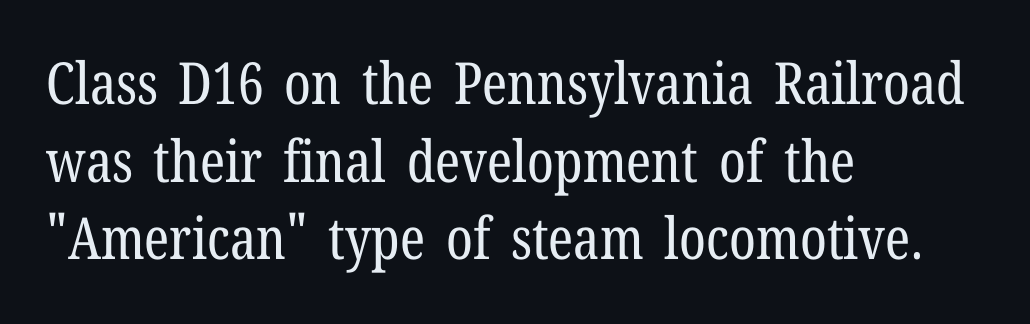
Q: Is the text bold? A: No.
Q: Is the text italic (slanted)? A: No, it is upright.
Q: Is the typeface a serif or a sans-serif typeface? A: Serif.
Q: Is the text underlined? A: No.
Q: How is the paragraph aligned? A: Left-aligned.
Q: Is the spacing between letters normal or unusually wide? A: Normal.
Q: Is the spacing between lines tight, normal or loose? A: Normal.
Q: Width (condensed, normal, or wide)? A: Condensed.
Q: Stroke contrast? A: Low.
Q: x-height? A: Medium.
Q: Monospaced? A: No.
